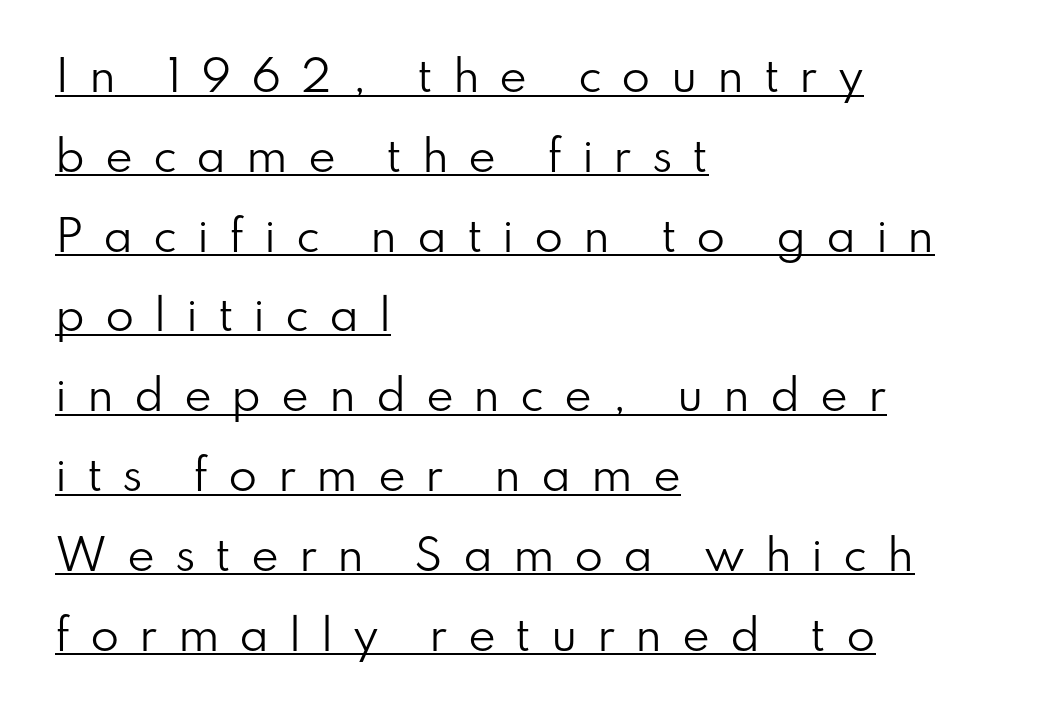
Q: Is the text bold? A: No.
Q: Is the text italic (slanted)? A: No, it is upright.
Q: Is the typeface a serif or a sans-serif typeface? A: Sans-serif.
Q: Is the text underlined? A: Yes.
Q: How is the paragraph aligned? A: Left-aligned.
Q: Is the spacing between letters normal or unusually wide? A: Unusually wide.
Q: Is the spacing between lines tight, normal or loose? A: Loose.
Q: Width (condensed, normal, or wide)? A: Normal.
Q: Stroke contrast? A: Low.
Q: x-height? A: Small.
Q: Monospaced? A: No.
